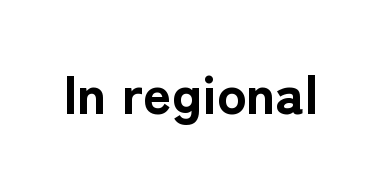
Unlike italic type, these characters show no tilt at all. Nothing unusual about the tracking: characters are spaced as the font intends. The type family on display is of the sans-serif kind. Looks like regular typesetting: each glyph gets only the width it needs.
